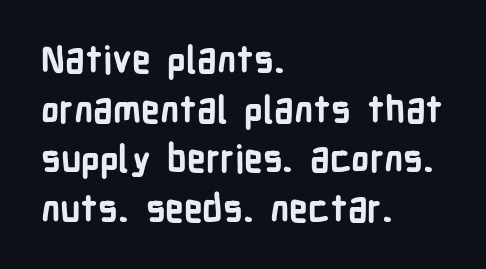
The image shows 37 px bold, condensed sans-serif type, upright; set left-aligned, normal line spacing (1.34x), normal letter spacing, not underlined; low stroke contrast and a medium x-height.
